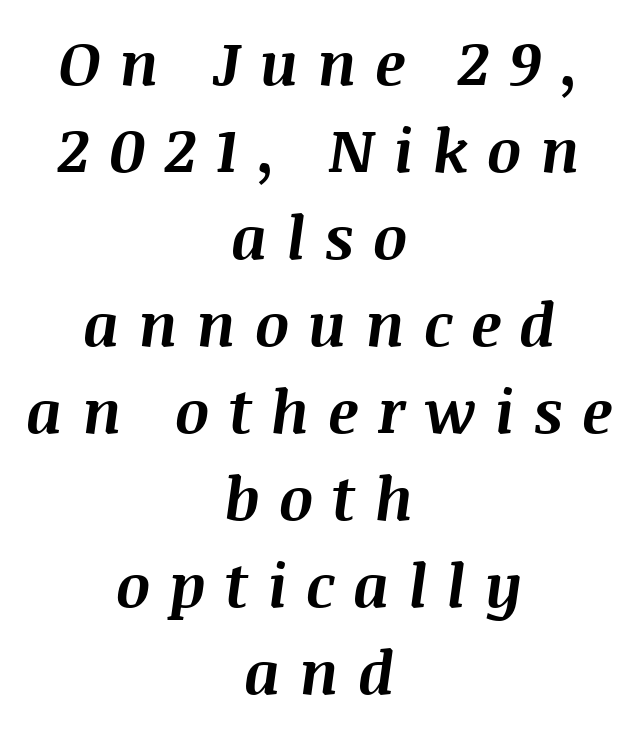
The image shows 60 px bold type, italic (leaning right); set centered, normal line spacing (1.45x), unusually wide letter spacing (+0.31 em), not underlined; medium stroke contrast and a large x-height.
